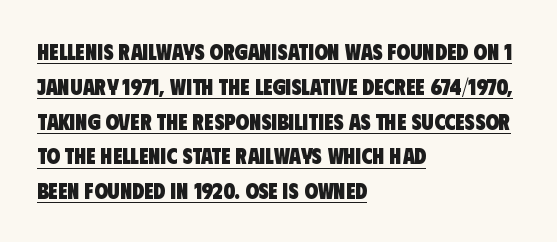
{"bold": "yes", "underline": "yes", "align": "left", "line_spacing": "normal", "line_spacing_ratio": 1.58, "letter_spacing": "normal", "letter_spacing_em": 0.0, "glyph_px": 22}
